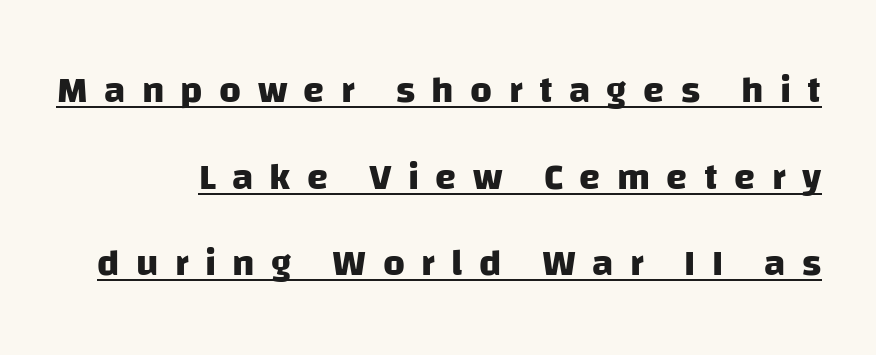
{"serif": "no", "bold": "yes", "weight": "heavy", "width": "normal", "stroke_contrast": "low", "x_height": "large", "monospaced": "no", "underline": "yes", "line_spacing": "loose", "line_spacing_ratio": 2.28, "letter_spacing": "wide", "letter_spacing_em": 0.43, "glyph_px": 38}
